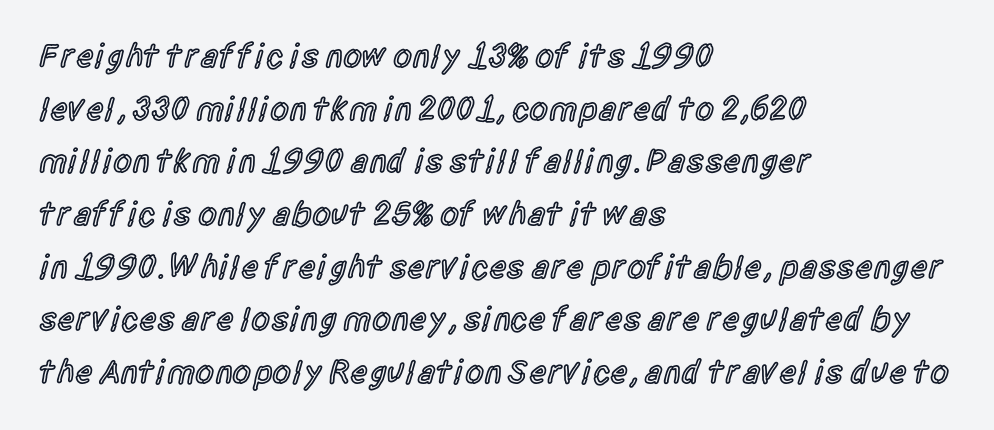
{"serif": "no", "bold": "semi", "weight": "semibold", "width": "condensed", "x_height": "large", "monospaced": "no", "underline": "no", "align": "left", "line_spacing": "normal", "line_spacing_ratio": 1.55, "letter_spacing": "normal", "letter_spacing_em": 0.0, "glyph_px": 34}
